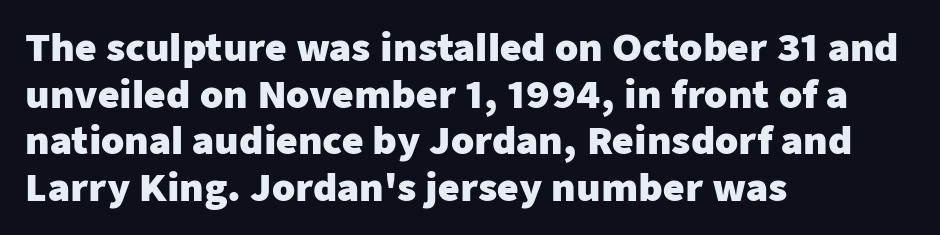
Set as a true bold cut, around the 700 mark. Quick note: interline space is typical. The characters display no serif detailing; their extremities are plain. Compared with a centered layout, this one pins lines to the left instead. The tracking reads as untouched default to a designer's eye. Rule under the text: the space is simply empty.
